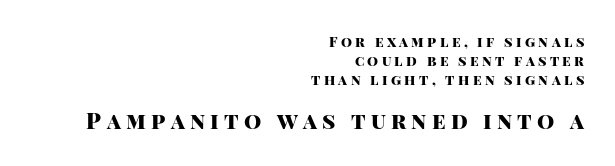
{"italic": "no", "bold": "yes", "underline": "no", "align": "right", "line_spacing": "normal", "line_spacing_ratio": 1.34, "letter_spacing": "wide", "letter_spacing_em": 0.24, "larger_block": "second", "size_ratio": 1.57, "glyph_px": 22}
